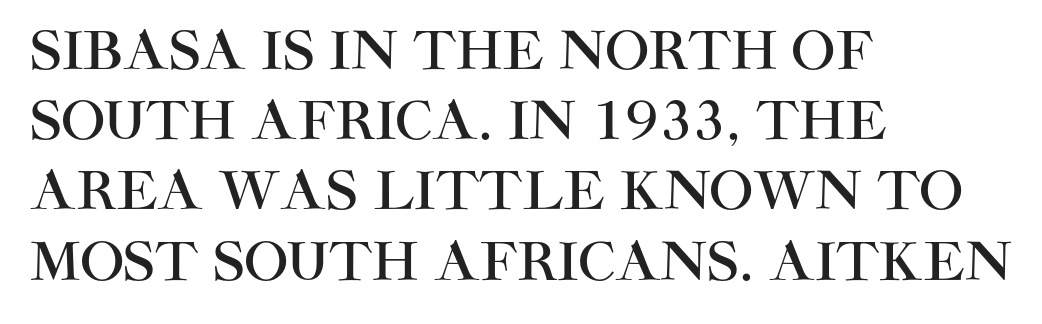
{"serif": "no", "italic": "no", "width": "normal", "stroke_contrast": "high", "x_height": "large", "monospaced": "no", "underline": "no", "align": "left", "line_spacing": "normal", "line_spacing_ratio": 1.35, "letter_spacing": "normal", "letter_spacing_em": 0.0, "glyph_px": 52}
